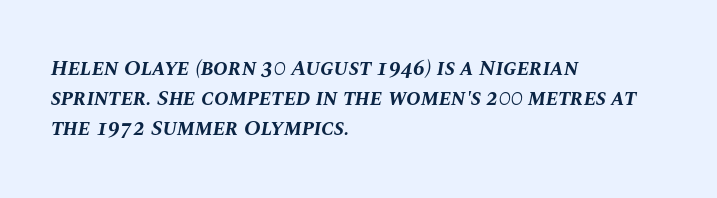
The image shows 22 px bold type, italic (leaning right); set left-aligned, normal line spacing (1.37x), normal letter spacing, not underlined.
